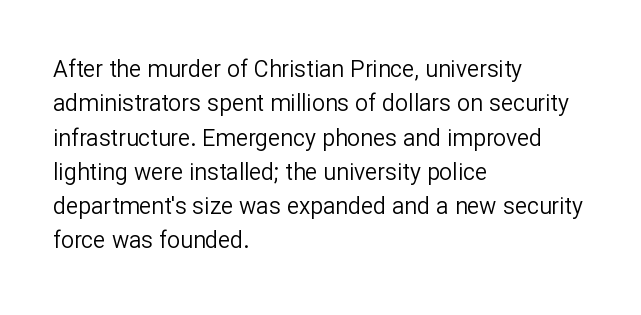
{"italic": "no", "bold": "no", "underline": "no", "align": "left", "line_spacing": "normal", "line_spacing_ratio": 1.49, "letter_spacing": "normal", "letter_spacing_em": 0.0, "glyph_px": 23}
